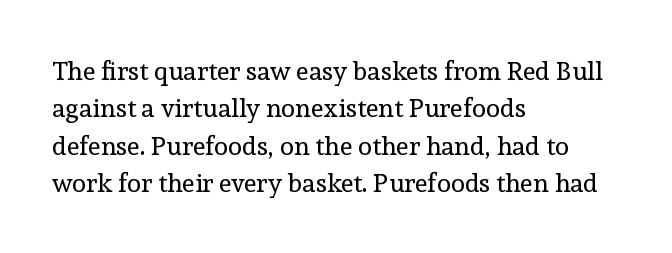
Is the letter spacing exaggerated? No — it looks like the ordinary default. This block has exactly the height ordinary leading produces. This is the regular roman posture of the typeface. Weight: not bold — regular or lighter.
